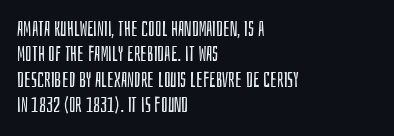
The image shows 21 px text type, upright; set left-aligned, line spacing 1.21x, normal letter spacing, not underlined.
